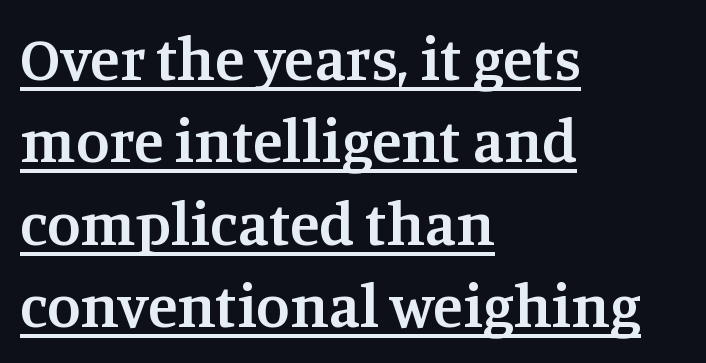
The image shows 61 px semibold serif type, upright; set left-aligned, normal line spacing (1.35x), normal letter spacing, underlined; medium stroke contrast and a large x-height.
